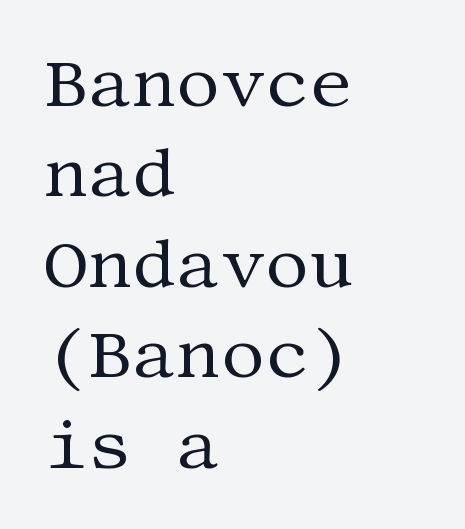
One glance says typical: line gaps are just what's usual. Serif or sans? Serif — the stroke terminals have little feet. Heaviness? Minimal to ordinary, like unemphasized prose. Beneath every word, the page is bare. No italicization has been applied; the sample stays upright. Compared with typical body copy, the letter spacing here is the same.
